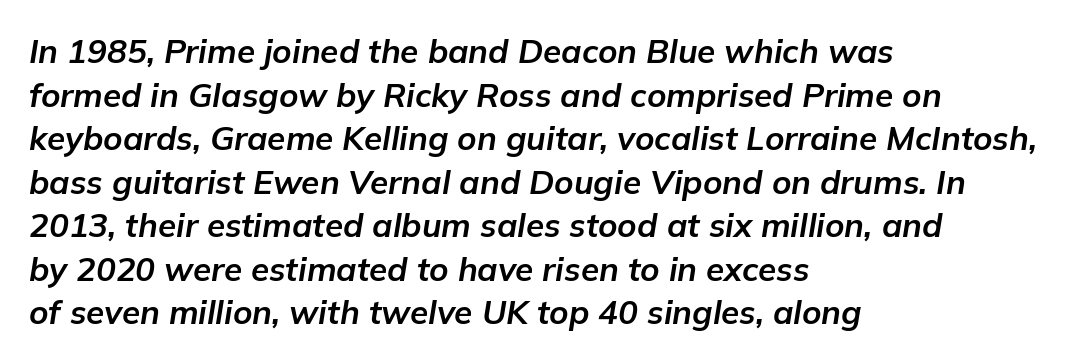
The gaps between neighbouring characters are ordinary and unremarkable. Character widths vary here, with narrow letters taking less room than wide ones. Descenders are the only things crossing below the line. On the weight axis this lands at bold, roughly 700. A student would call this left alignment; a typographer would say flush left, rag right.
